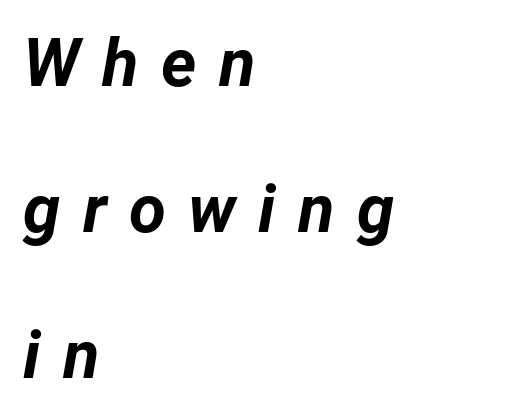
The lines are quadded left. The letters advance in unequal steps, a hallmark of proportional type. This rendering widens character spacing well past its baseline value. Rule under the text: the space is simply empty. Leading: increased.
